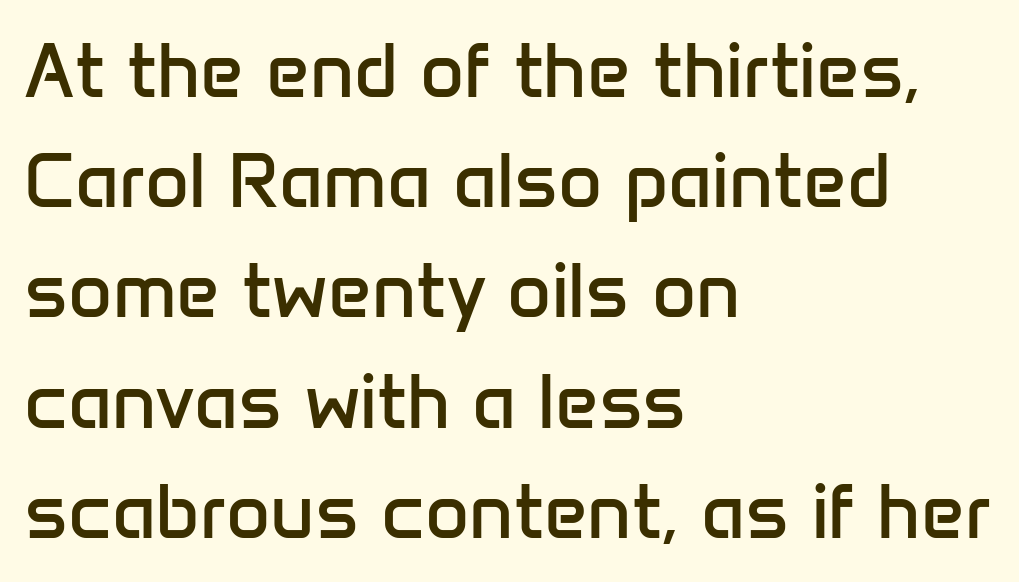
Q: Is the text bold? A: No.
Q: Is the text italic (slanted)? A: No, it is upright.
Q: Is the typeface a serif or a sans-serif typeface? A: Sans-serif.
Q: Is the text underlined? A: No.
Q: How is the paragraph aligned? A: Left-aligned.
Q: Is the spacing between letters normal or unusually wide? A: Normal.
Q: Is the spacing between lines tight, normal or loose? A: Normal.
Q: Width (condensed, normal, or wide)? A: Normal.
Q: Stroke contrast? A: Low.
Q: x-height? A: Medium.
Q: Monospaced? A: No.
